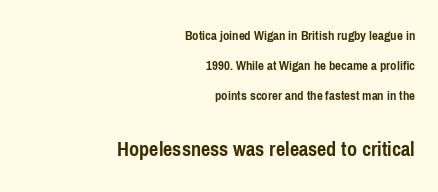
{"italic": "no", "bold": "yes", "underline": "no", "align": "right", "line_spacing": "loose", "line_spacing_ratio": 2.14, "letter_spacing": "normal", "letter_spacing_em": 0.0, "larger_block": "second", "size_ratio": 1.57, "glyph_px": 22}
